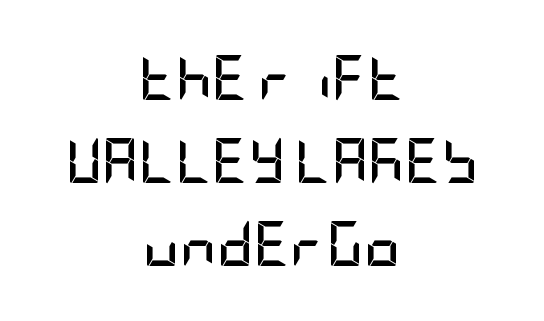
The image shows 45 px semibold, condensed sans-serif type, upright; set centered, line spacing 1.84x, normal letter spacing, not underlined; low stroke contrast and a large x-height.
